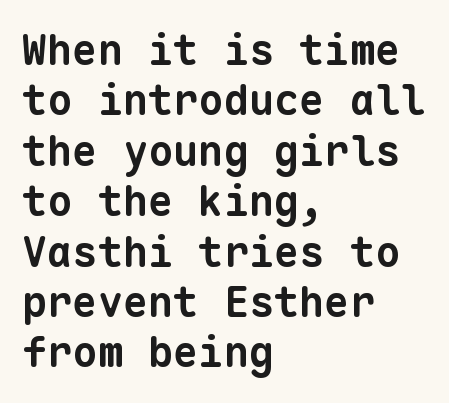
The image shows 42 px bold sans-serif type, monospaced; set left-aligned, line spacing 1.2x, normal letter spacing, not underlined; low stroke contrast and a medium x-height.
